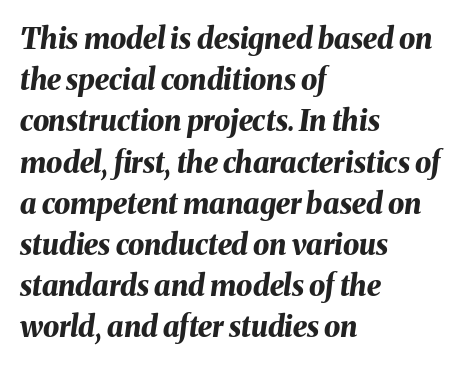
Q: Is the text bold? A: Yes.
Q: Is the text italic (slanted)? A: Yes, it leans right by about 8 degrees.
Q: Is the text underlined? A: No.
Q: How is the paragraph aligned? A: Left-aligned.
Q: Is the spacing between letters normal or unusually wide? A: Normal.
Q: Is the spacing between lines tight, normal or loose? A: Normal.
Q: Width (condensed, normal, or wide)? A: Normal.
Q: Stroke contrast? A: Medium.
Q: x-height? A: Medium.
Q: Monospaced? A: No.
